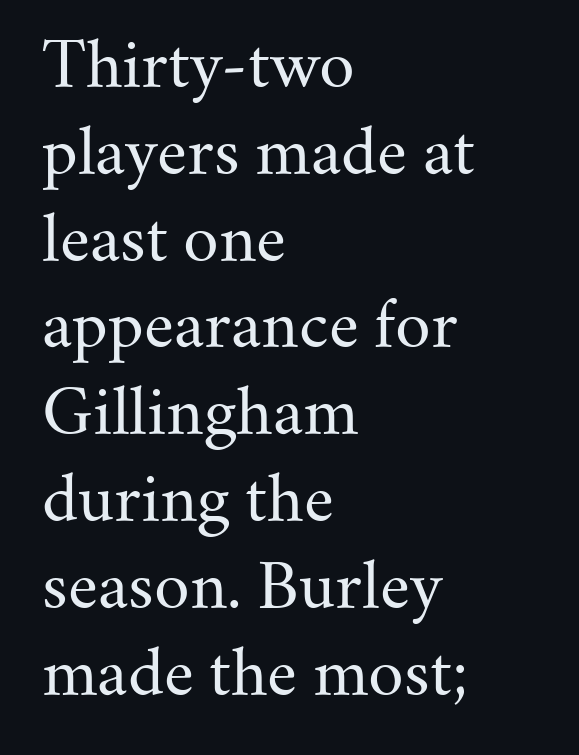
Q: Is the text bold? A: No.
Q: Is the text italic (slanted)? A: No, it is upright.
Q: Is the typeface a serif or a sans-serif typeface? A: Serif.
Q: Is the text underlined? A: No.
Q: How is the paragraph aligned? A: Left-aligned.
Q: Is the spacing between letters normal or unusually wide? A: Normal.
Q: Is the spacing between lines tight, normal or loose? A: Normal.
Q: Width (condensed, normal, or wide)? A: Normal.
Q: Stroke contrast? A: Medium.
Q: x-height? A: Small.
Q: Monospaced? A: No.
